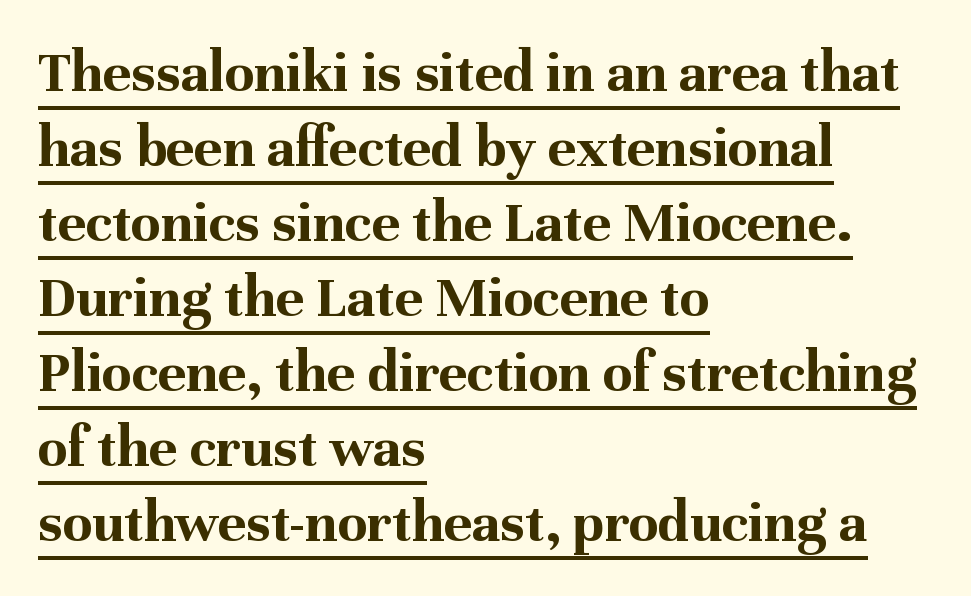
The image shows 60 px bold serif type, upright; set left-aligned, normal line spacing (1.25x), normal letter spacing, underlined; medium stroke contrast and a medium x-height.
